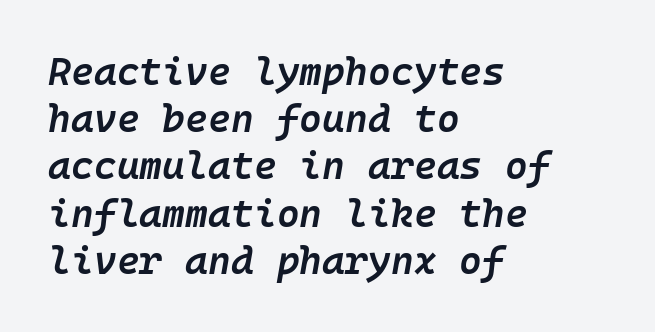
The image shows 39 px semibold type, italic (leaning right); set left-aligned, line spacing 1.21x, normal letter spacing, not underlined; low stroke contrast and a medium x-height.
